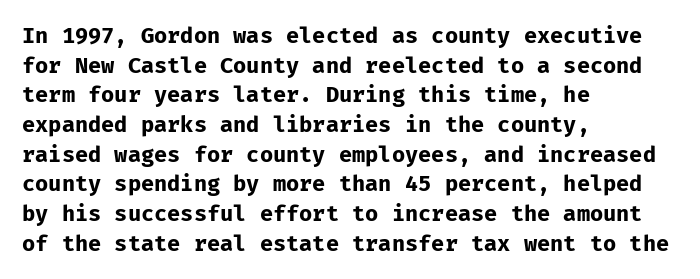
The image shows 22 px bold type, upright; set left-aligned, normal line spacing (1.35x), normal letter spacing, not underlined.
